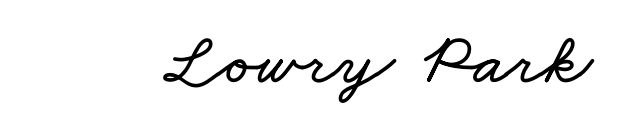
No word sits above an underline. This sample has the flowing, uneven cadence of proportional lettering. Between one letter and the next there's only the usual sliver of space.
